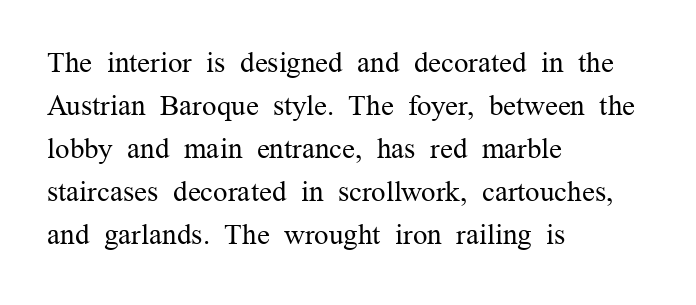
Tracking here is standard; glyphs follow each other at the usual distance. Italic: no, the glyphs are upright roman. Vertically, the passage feels balanced, rows spaced as you'd expect. The passage shown is not underscored anywhere. Unlike a clean sans, this face finishes its strokes with serifs. Proportional: the letters do not fall into vertical columns.
